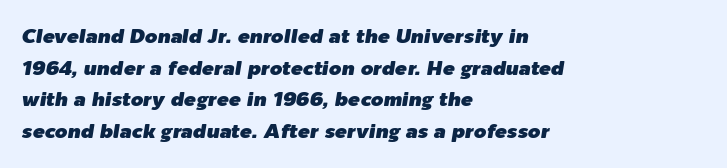
Q: Is the text italic (slanted)? A: Yes, it leans right by about 9 degrees.
Q: Is the text underlined? A: No.
Q: How is the paragraph aligned? A: Left-aligned.
Q: Is the spacing between letters normal or unusually wide? A: Normal.
Q: Is the spacing between lines tight, normal or loose? A: Normal.
